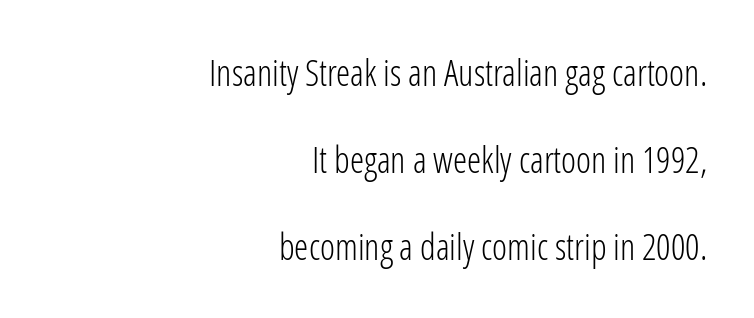
It's the straight-up-and-down kind of type. The face looks like a standard text weight, possibly lighter. How are the letters spaced? Ordinarily, with no added tracking. Nobody drew a line under any word here.
